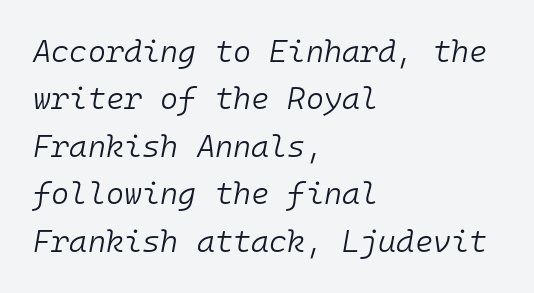
Q: Is the text bold? A: No.
Q: Is the text italic (slanted)? A: Yes, it leans right by about 10 degrees.
Q: Is the text underlined? A: No.
Q: How is the paragraph aligned? A: Left-aligned.
Q: Is the spacing between letters normal or unusually wide? A: Normal.
Q: Is the spacing between lines tight, normal or loose? A: Normal.
Q: Width (condensed, normal, or wide)? A: Normal.
Q: Stroke contrast? A: Low.
Q: x-height? A: Medium.
Q: Monospaced? A: Yes.
